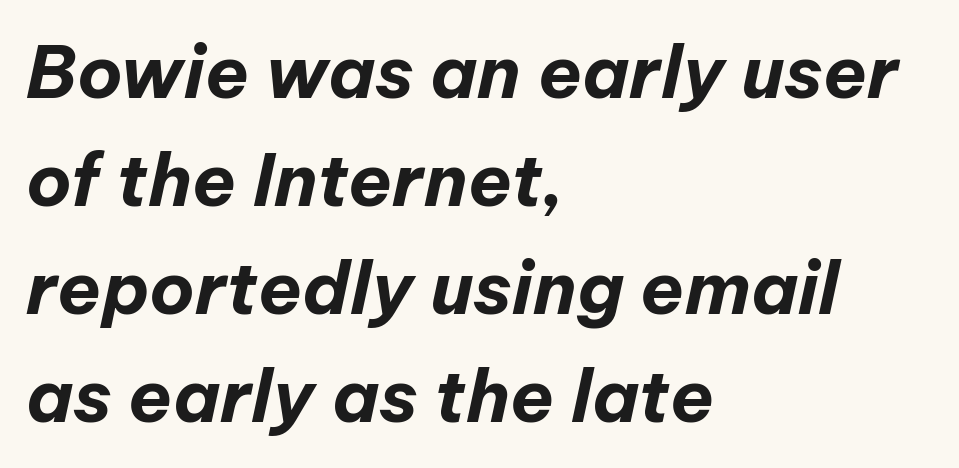
Q: Is the text bold? A: Yes.
Q: Is the text italic (slanted)? A: Yes, it leans right by about 12 degrees.
Q: Is the text underlined? A: No.
Q: How is the paragraph aligned? A: Left-aligned.
Q: Is the spacing between letters normal or unusually wide? A: Normal.
Q: Is the spacing between lines tight, normal or loose? A: Normal.
Q: Width (condensed, normal, or wide)? A: Normal.
Q: Stroke contrast? A: Low.
Q: x-height? A: Medium.
Q: Monospaced? A: No.
